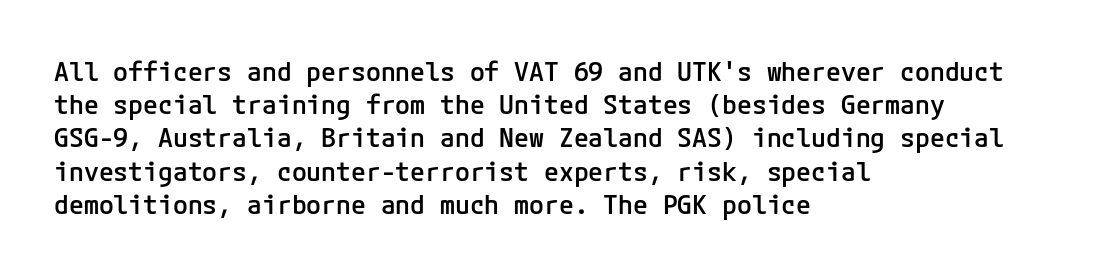
Short and long lines alike share a common starting point at left. The axis of the letterforms is exactly vertical. Plain, unruled lines of type. Caption: semibold face, moderately heavy strokes. How are the letters spaced? Ordinarily, with no added tracking.
